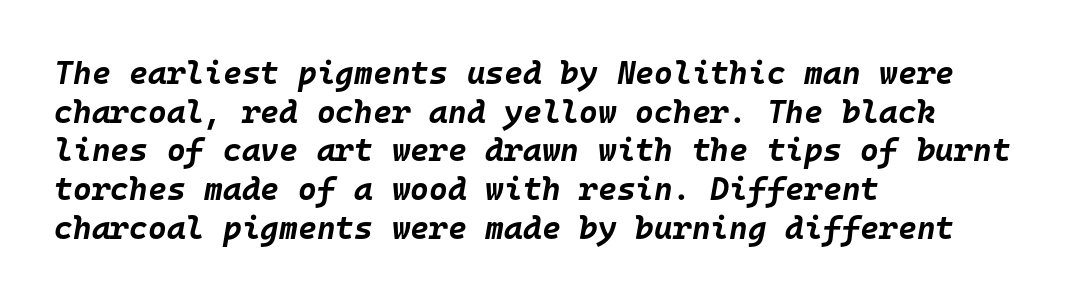
Q: Is the text bold? A: Yes.
Q: Is the text italic (slanted)? A: Yes, it leans right by about 10 degrees.
Q: Is the text underlined? A: No.
Q: How is the paragraph aligned? A: Left-aligned.
Q: Is the spacing between letters normal or unusually wide? A: Normal.
Q: Width (condensed, normal, or wide)? A: Normal.
Q: Stroke contrast? A: Low.
Q: x-height? A: Large.
Q: Monospaced? A: Yes.
